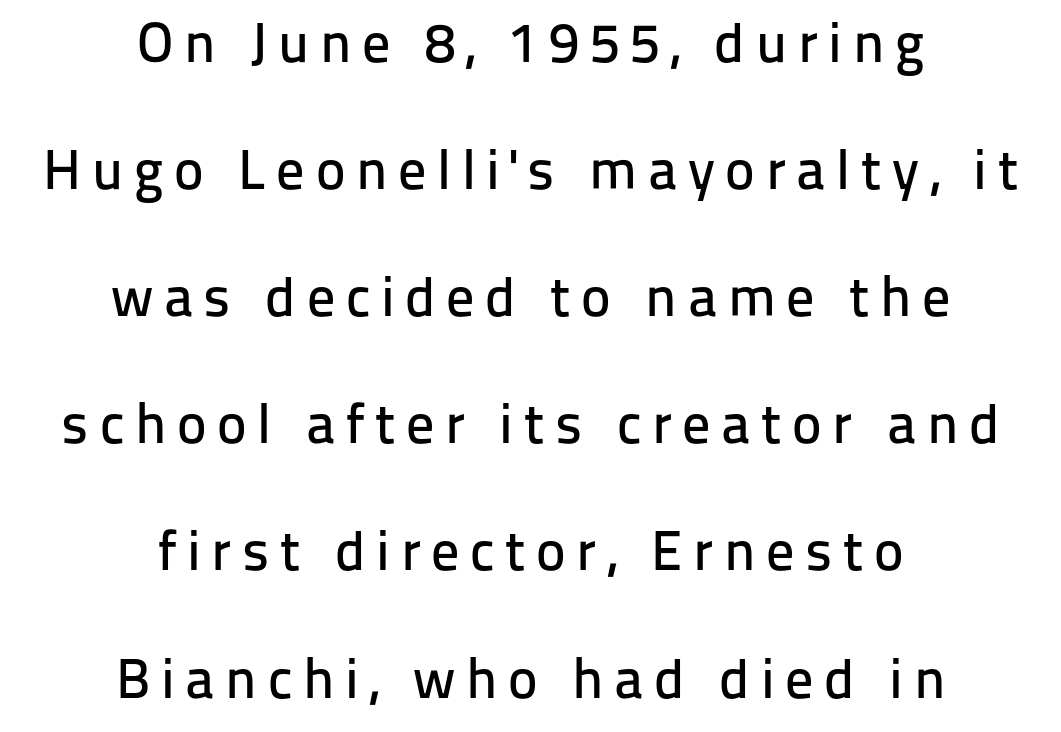
The image shows 56 px sans-serif type, upright; set centered, loose line spacing (2.27x), not underlined; low stroke contrast and a medium x-height.
